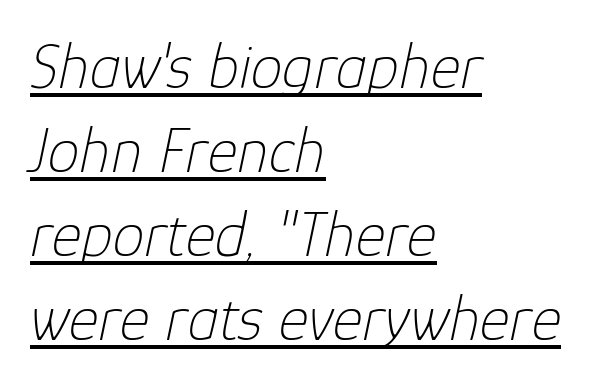
{"italic": "yes", "lean": "right", "slant_degrees": 12, "bold": "no", "weight": "thin", "width": "normal", "stroke_contrast": "low", "x_height": "medium", "monospaced": "no", "underline": "yes", "align": "left", "line_spacing": "normal", "line_spacing_ratio": 1.31, "letter_spacing": "normal", "letter_spacing_em": 0.0, "glyph_px": 64}
